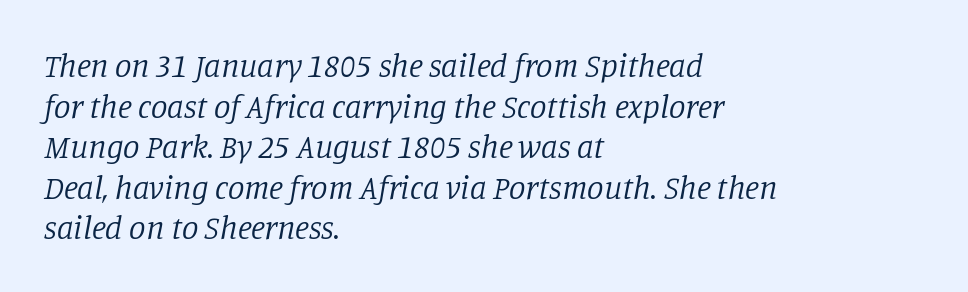
Rule under the text: the space is simply empty. The passage shown is typeset with a serif family. The paragraph has a hard left edge and a soft right edge. The rendering uses natural spacing where letterforms have individual widths. The typesetting does not lean heavy: it is not bold.
